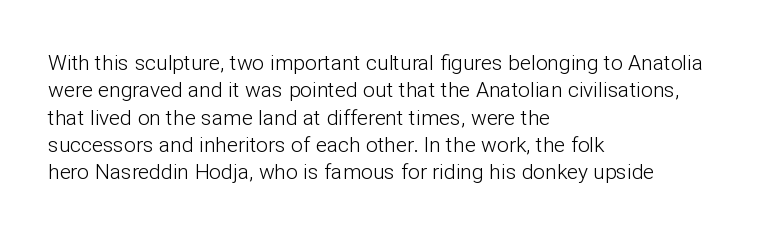
The image shows 21 px text type, upright; set left-aligned, normal line spacing (1.3x), normal letter spacing, not underlined.
